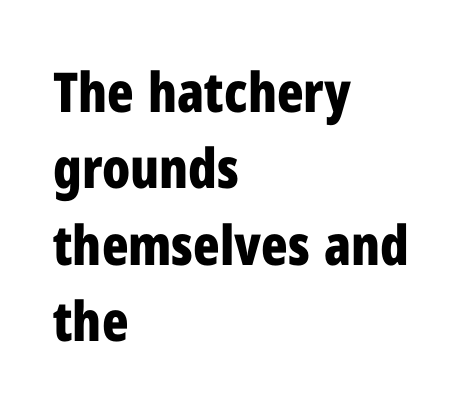
Q: Is the text bold? A: Yes.
Q: Is the text italic (slanted)? A: No, it is upright.
Q: Is the typeface a serif or a sans-serif typeface? A: Sans-serif.
Q: Is the text underlined? A: No.
Q: How is the paragraph aligned? A: Left-aligned.
Q: Is the spacing between letters normal or unusually wide? A: Normal.
Q: Is the spacing between lines tight, normal or loose? A: Normal.
Q: Width (condensed, normal, or wide)? A: Condensed.
Q: Stroke contrast? A: Low.
Q: x-height? A: Medium.
Q: Monospaced? A: No.
